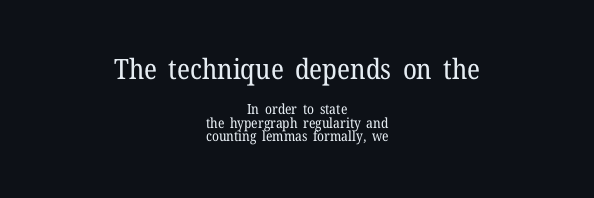
{"serif": "yes", "italic": "no", "bold": "no", "weight": "regular", "width": "normal", "stroke_contrast": "low", "x_height": "medium", "monospaced": "no", "underline": "no", "align": "center", "line_spacing": "tight", "line_spacing_ratio": 0.96, "letter_spacing": "normal", "letter_spacing_em": 0.0, "larger_block": "first", "size_ratio": 2.0, "glyph_px": 28}
